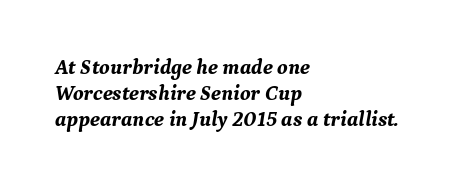
Visually the block forms a straight wall on the left and a jagged coastline on the right. How would I describe the line gaps? Plain and ordinary. The typesetting leans heavy: a genuine bold. Designer's note — italics engaged. The strip under each line holds only bare page.
